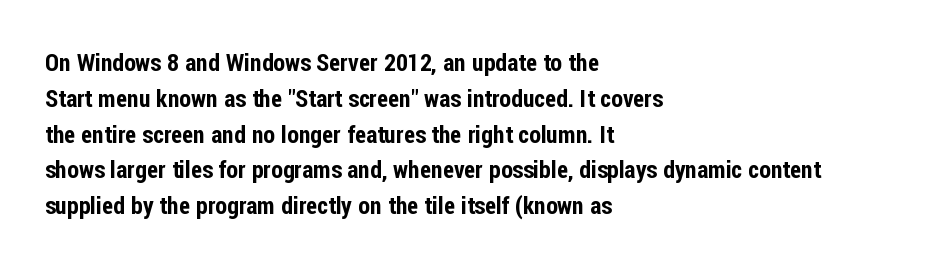
{"italic": "no", "underline": "no", "align": "left", "line_spacing": "normal", "line_spacing_ratio": 1.49, "letter_spacing": "normal", "letter_spacing_em": 0.0, "glyph_px": 24}
